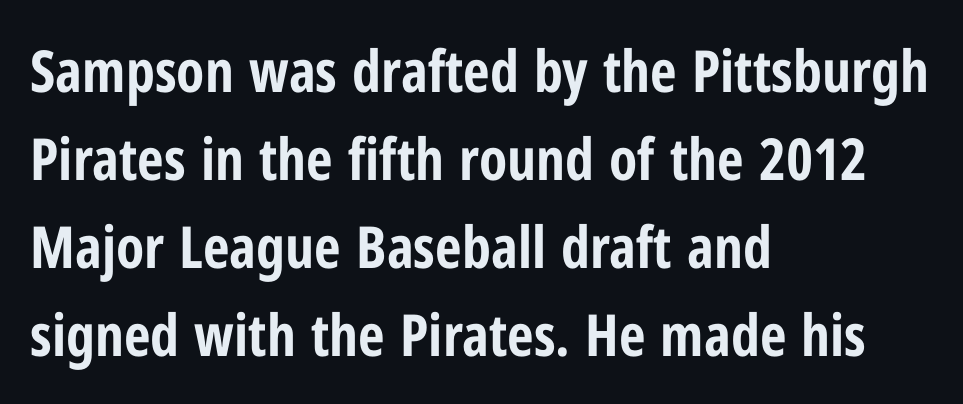
Q: Is the text bold? A: Yes.
Q: Is the text italic (slanted)? A: No, it is upright.
Q: Is the typeface a serif or a sans-serif typeface? A: Sans-serif.
Q: Is the text underlined? A: No.
Q: How is the paragraph aligned? A: Left-aligned.
Q: Is the spacing between letters normal or unusually wide? A: Normal.
Q: Is the spacing between lines tight, normal or loose? A: Normal.
Q: Width (condensed, normal, or wide)? A: Condensed.
Q: Stroke contrast? A: Low.
Q: x-height? A: Medium.
Q: Monospaced? A: No.
